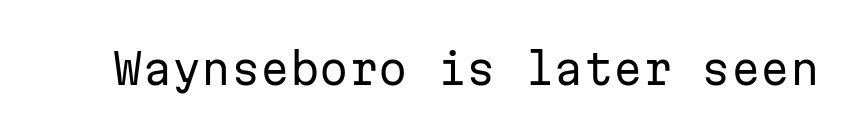
The letterforms sit shoulder to shoulder at normal distance. The area under the type is left untouched. The weight tops out at a normal text grade. Characters remain perfectly vertical along every line. No feet cap the strokes, marking this as sans-serif type.
